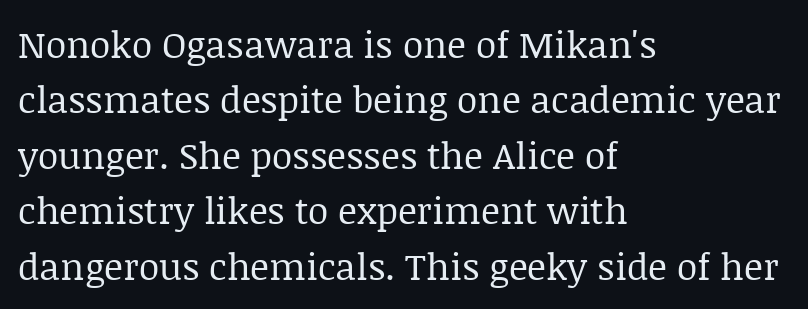
The letters carry serifs — small finishing strokes at the ends of their stems. Ordinary non-slanted type is in use. The compositor pushed each line to the left boundary. The typeface has the unassuming heft of standard copy or less. Vertically, the passage feels balanced, rows spaced as you'd expect.
